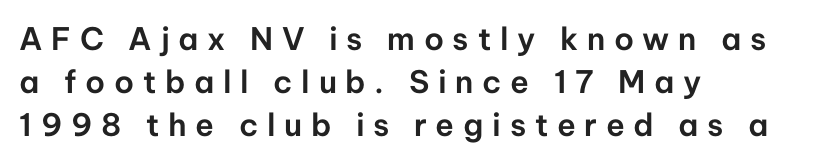
Q: Is the text italic (slanted)? A: No, it is upright.
Q: Is the typeface a serif or a sans-serif typeface? A: Sans-serif.
Q: Is the text underlined? A: No.
Q: How is the paragraph aligned? A: Left-aligned.
Q: Is the spacing between letters normal or unusually wide? A: Unusually wide.
Q: Is the spacing between lines tight, normal or loose? A: Normal.
Q: Width (condensed, normal, or wide)? A: Normal.
Q: Stroke contrast? A: Low.
Q: x-height? A: Medium.
Q: Monospaced? A: No.
